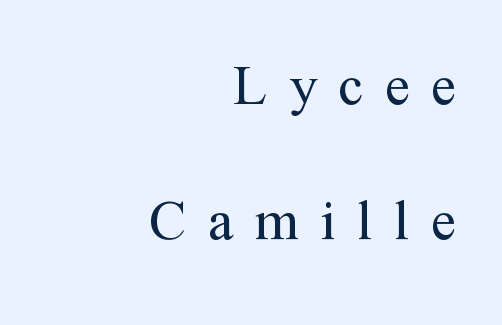
The image shows 57 px regular-weight serif type, upright; set right-aligned, loose line spacing (2.37x), unusually wide letter spacing (+0.38 em), not underlined; medium stroke contrast and a medium x-height.
